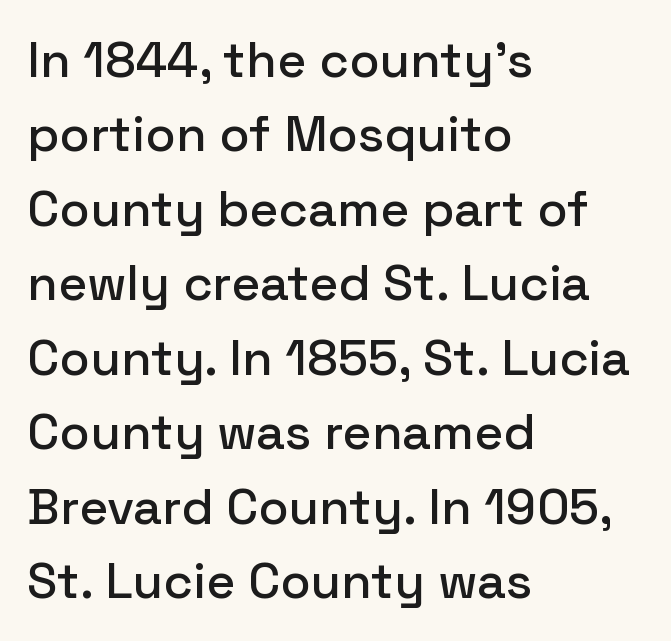
Leading matches the norm, producing a regular column. Layout note: lines flush left. This is roman type, the default non-slanted kind. Beneath every word, the page is bare.
